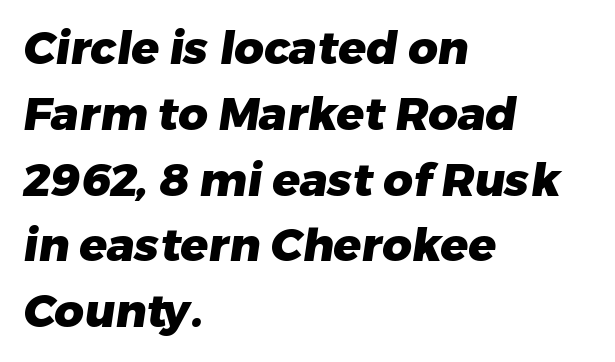
Q: Is the text bold? A: Yes.
Q: Is the typeface a serif or a sans-serif typeface? A: Sans-serif.
Q: Is the text underlined? A: No.
Q: How is the paragraph aligned? A: Left-aligned.
Q: Is the spacing between letters normal or unusually wide? A: Normal.
Q: Is the spacing between lines tight, normal or loose? A: Normal.
Q: Width (condensed, normal, or wide)? A: Normal.
Q: Stroke contrast? A: Low.
Q: x-height? A: Medium.
Q: Monospaced? A: No.
